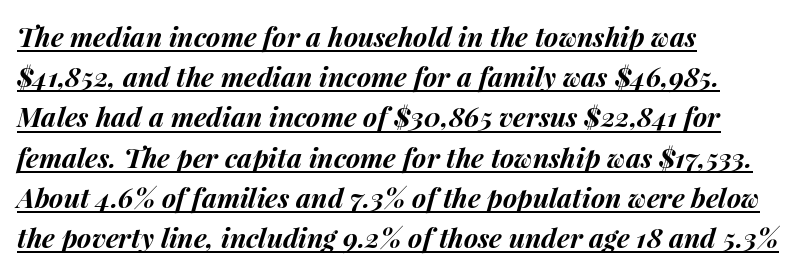
{"italic": "yes", "lean": "right", "slant_degrees": 15, "bold": "yes", "underline": "yes", "align": "left", "line_spacing": "normal", "line_spacing_ratio": 1.49, "letter_spacing": "normal", "letter_spacing_em": 0.0, "glyph_px": 27}
